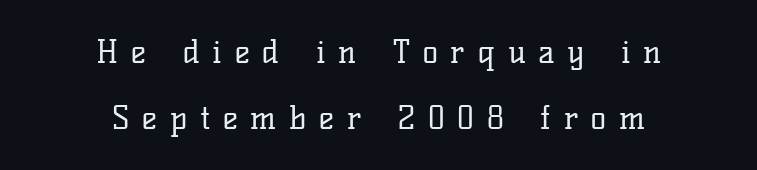
The image shows 32 px regular-weight serif type, upright; set centered, loose line spacing (2.05x), unusually wide letter spacing (+0.4 em), not underlined; low stroke contrast and a medium x-height.
